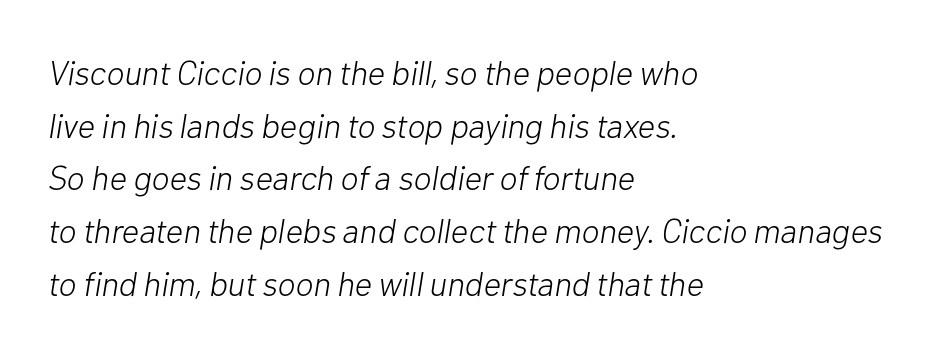
The image shows 34 px light type, italic (leaning right); set left-aligned, normal line spacing (1.55x), normal letter spacing, not underlined; low stroke contrast and a medium x-height.
